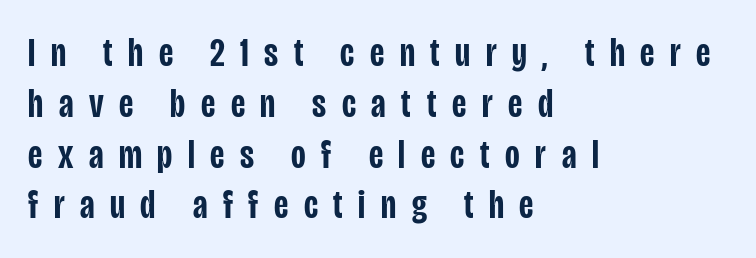
{"serif": "no", "italic": "no", "bold": "semi", "weight": "semibold", "width": "condensed", "stroke_contrast": "low", "x_height": "large", "monospaced": "no", "underline": "no", "align": "left", "line_spacing": "normal", "line_spacing_ratio": 1.27, "letter_spacing": "wide", "letter_spacing_em": 0.39, "glyph_px": 40}
